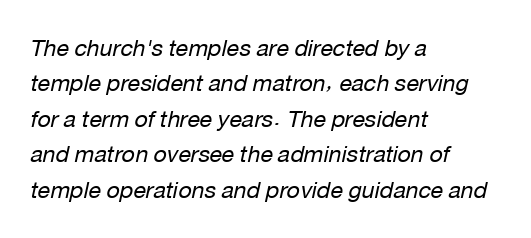
The image shows 23 px text type, italic (leaning right); set left-aligned, normal line spacing (1.54x), normal letter spacing, not underlined.
